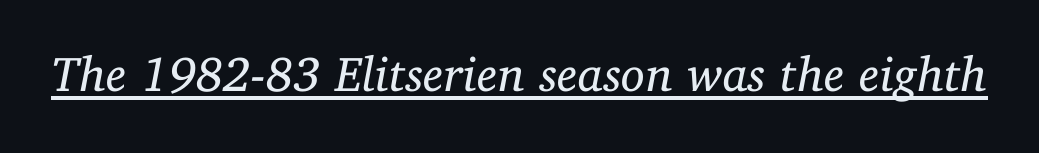
Q: Is the text bold? A: No.
Q: Is the text italic (slanted)? A: Yes, it leans right by about 11 degrees.
Q: Is the typeface a serif or a sans-serif typeface? A: Serif.
Q: Is the text underlined? A: Yes.
Q: Is the spacing between letters normal or unusually wide? A: Normal.
Q: Width (condensed, normal, or wide)? A: Normal.
Q: Stroke contrast? A: Low.
Q: x-height? A: Medium.
Q: Monospaced? A: No.
